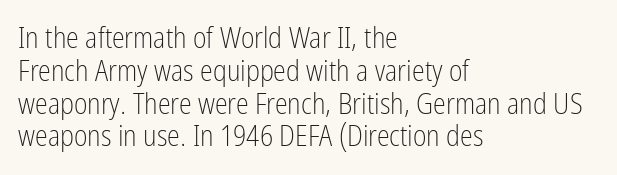
{"serif": "no", "italic": "no", "bold": "no", "weight": "light", "width": "condensed", "stroke_contrast": "low", "x_height": "medium", "monospaced": "no", "underline": "no", "align": "left", "line_spacing": "tight", "line_spacing_ratio": 1.13, "letter_spacing": "normal", "letter_spacing_em": 0.0, "glyph_px": 29}
